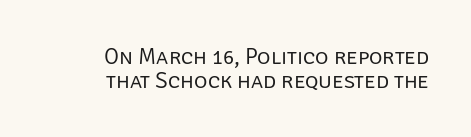
{"italic": "no", "bold": "no", "underline": "no", "align": "right", "line_spacing": "tight", "line_spacing_ratio": 1.04, "letter_spacing": "normal", "letter_spacing_em": 0.0, "glyph_px": 23}
